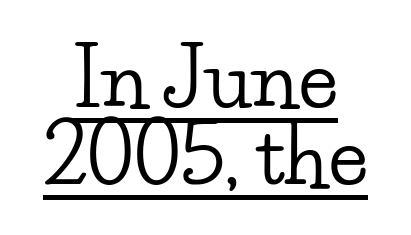
Q: Is the text italic (slanted)? A: No, it is upright.
Q: Is the typeface a serif or a sans-serif typeface? A: Serif.
Q: Is the text underlined? A: Yes.
Q: How is the paragraph aligned? A: Centered.
Q: Is the spacing between letters normal or unusually wide? A: Normal.
Q: Is the spacing between lines tight, normal or loose? A: Tight.
Q: Width (condensed, normal, or wide)? A: Wide.
Q: Stroke contrast? A: Low.
Q: x-height? A: Small.
Q: Monospaced? A: No.
